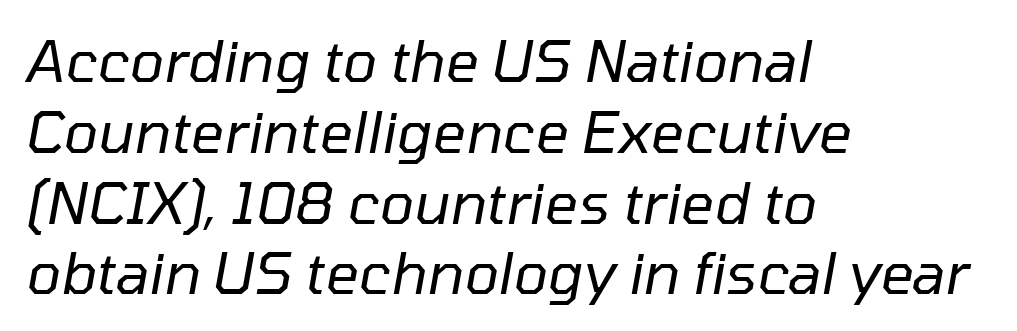
{"italic": "yes", "lean": "right", "slant_degrees": 10, "bold": "no", "weight": "regular", "width": "normal", "stroke_contrast": "low", "x_height": "medium", "monospaced": "no", "underline": "no", "align": "left", "line_spacing_ratio": 1.22, "letter_spacing": "normal", "letter_spacing_em": 0.0, "glyph_px": 58}
